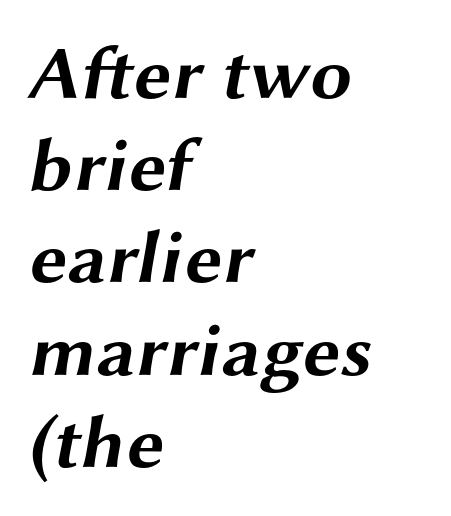
{"serif": "no", "bold": "yes", "weight": "bold", "width": "wide", "stroke_contrast": "medium", "x_height": "medium", "monospaced": "no", "underline": "no", "align": "left", "line_spacing_ratio": 1.23, "letter_spacing": "normal", "letter_spacing_em": 0.0, "glyph_px": 75}
